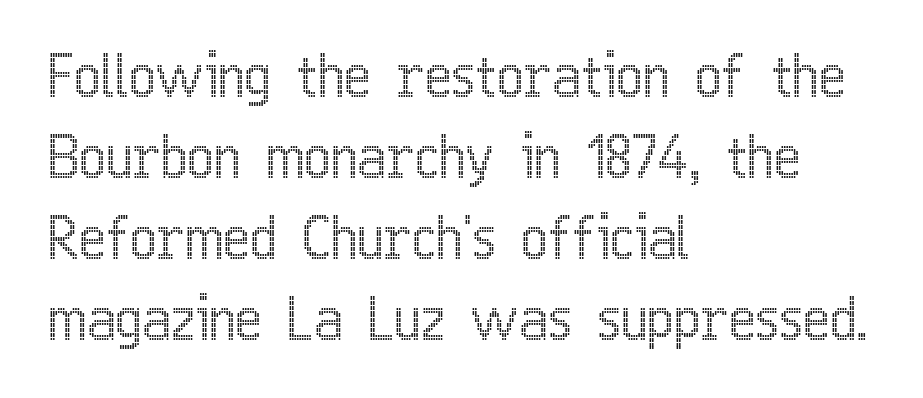
Q: Is the text italic (slanted)? A: No, it is upright.
Q: Is the text underlined? A: No.
Q: How is the paragraph aligned? A: Left-aligned.
Q: Is the spacing between letters normal or unusually wide? A: Normal.
Q: Is the spacing between lines tight, normal or loose? A: Normal.
Q: Width (condensed, normal, or wide)? A: Condensed.
Q: x-height? A: Medium.
Q: Monospaced? A: No.
